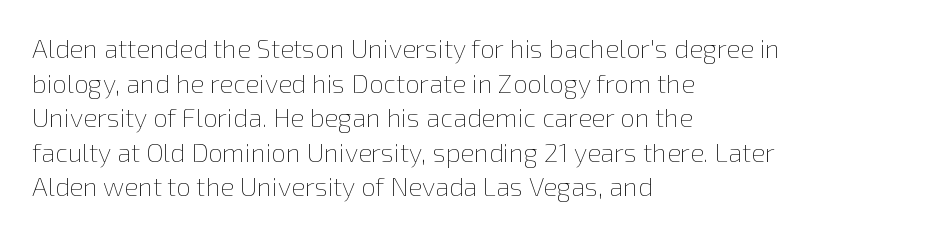
Q: Is the text bold? A: No.
Q: Is the text italic (slanted)? A: No, it is upright.
Q: Is the text underlined? A: No.
Q: How is the paragraph aligned? A: Left-aligned.
Q: Is the spacing between letters normal or unusually wide? A: Normal.
Q: Is the spacing between lines tight, normal or loose? A: Normal.
